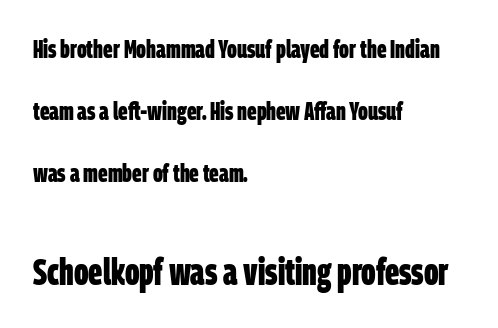
The passage shown has conventional tracking throughout. As a designer I'd log this as weight 700, bold. Think of a printed novel: that variable character pitch is what you see here. The lines are quadded left.
